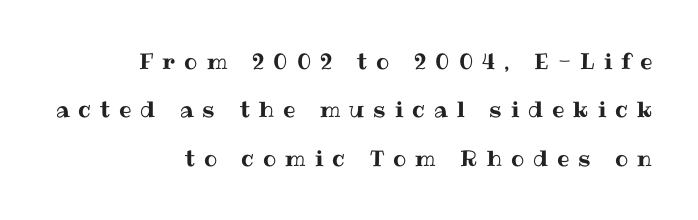
The image shows 22 px text type, upright; set right-aligned, loose line spacing (2.2x), unusually wide letter spacing (+0.41 em), not underlined.
